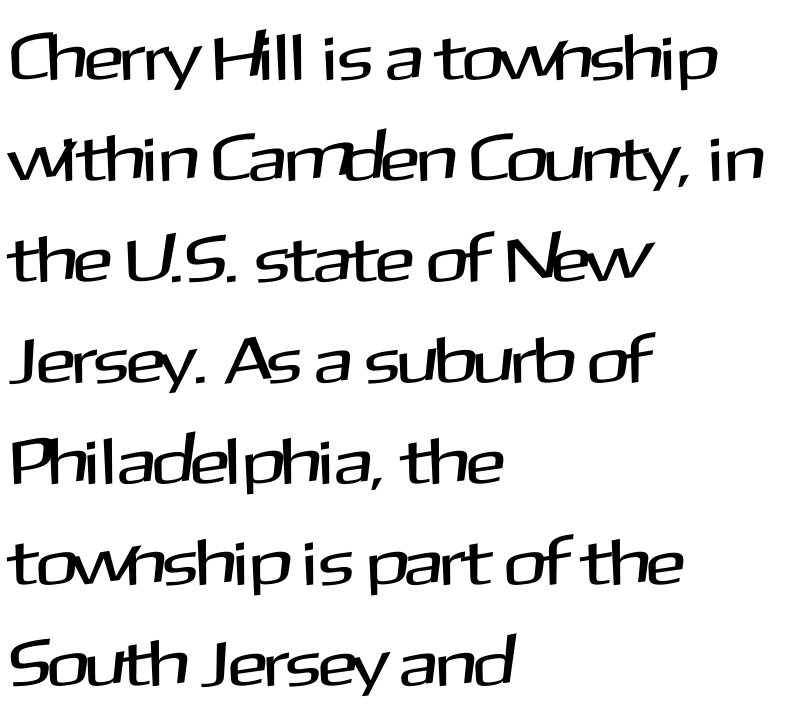
Notice how the passage keeps a crisp vertical edge on the left only. The baseline area is clear. Each word holds together tightly as a unit, with standard inter-letter gaps. Check where the strokes stop: nothing finishes them off — pure sans. Proportional: the letters do not fall into vertical columns. The block of text has a typical density, with ordinary space between rows.
